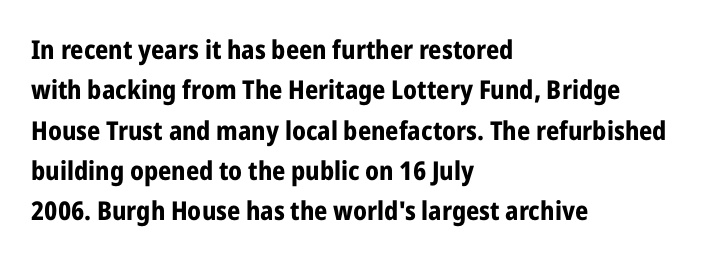
{"italic": "no", "bold": "yes", "underline": "no", "align": "left", "line_spacing": "normal", "line_spacing_ratio": 1.55, "letter_spacing": "normal", "letter_spacing_em": 0.0, "glyph_px": 26}
